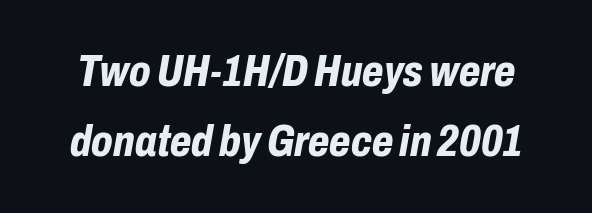
Honestly, the row spacing looks completely unremarkable. Each row of text sits above clean, open space. Pretty heavy lettering here — definitely bold. You could not count columns in this text — the font is proportionally spaced.
